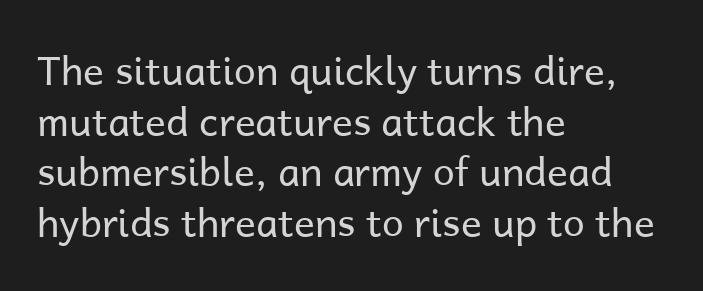
Q: Is the text bold? A: No.
Q: Is the text italic (slanted)? A: No, it is upright.
Q: Is the typeface a serif or a sans-serif typeface? A: Sans-serif.
Q: Is the text underlined? A: No.
Q: How is the paragraph aligned? A: Left-aligned.
Q: Is the spacing between letters normal or unusually wide? A: Normal.
Q: Is the spacing between lines tight, normal or loose? A: Normal.
Q: Width (condensed, normal, or wide)? A: Normal.
Q: Stroke contrast? A: Low.
Q: x-height? A: Medium.
Q: Monospaced? A: No.
